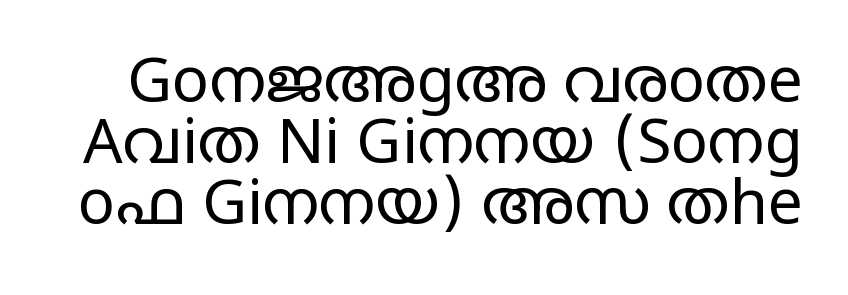
{"serif": "no", "italic": "no", "bold": "no", "weight": "regular", "width": "wide", "stroke_contrast": "low", "x_height": "large", "monospaced": "no", "underline": "no", "line_spacing": "tight", "line_spacing_ratio": 0.98, "letter_spacing": "normal", "letter_spacing_em": 0.0, "glyph_px": 62}
